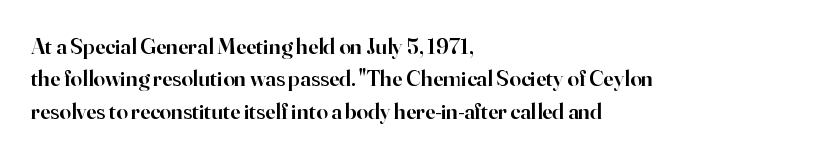
The image shows 23 px text type, upright; set left-aligned, normal line spacing (1.41x), normal letter spacing, not underlined.
